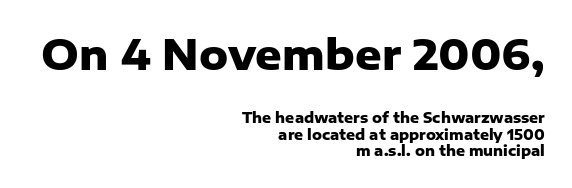
The image shows 41 px heavy sans-serif type, upright; set right-aligned, line spacing 1.18x, normal letter spacing, not underlined; the first (top) block is 2.93x larger; low stroke contrast and a medium x-height.
